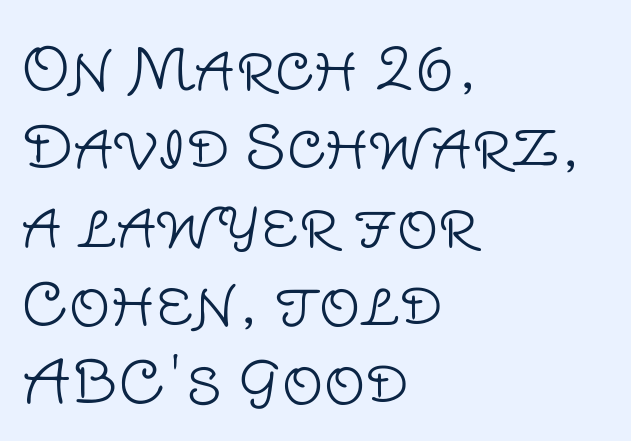
The image shows 58 px light sans-serif type; set left-aligned, normal line spacing (1.35x), normal letter spacing, not underlined; low stroke contrast and a large x-height.
